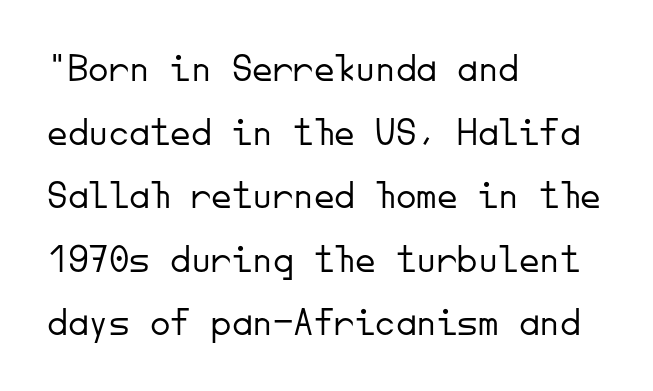
This sample keeps an unexceptional amount of space between lines. Style check: upright. The rendering anchors every line to the left-hand side. The passage shown has conventional tracking throughout. The type family on display is of the sans-serif kind.
